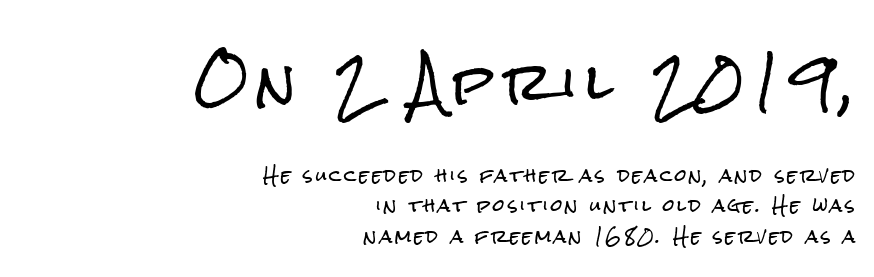
Each letter keeps its own natural width here, so spacing adapts to shape. Each row of text sits above clean, open space. This rendering employs a face without finishing strokes, i.e., a sans-serif. Ordinary non-slanted type is in use. Block one is the big one; block two sits smaller underneath. The ragged edge is on the left, which tells us the setting is flush right.
